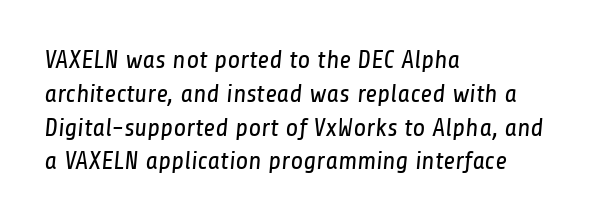
{"bold": "no", "underline": "no", "align": "left", "line_spacing": "normal", "line_spacing_ratio": 1.3, "letter_spacing": "normal", "letter_spacing_em": 0.0, "glyph_px": 26}
